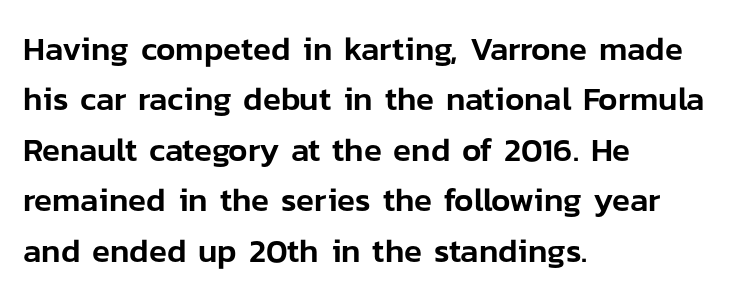
Q: Is the text italic (slanted)? A: No, it is upright.
Q: Is the typeface a serif or a sans-serif typeface? A: Sans-serif.
Q: Is the text underlined? A: No.
Q: How is the paragraph aligned? A: Left-aligned.
Q: Is the spacing between letters normal or unusually wide? A: Normal.
Q: Is the spacing between lines tight, normal or loose? A: Normal.
Q: Width (condensed, normal, or wide)? A: Normal.
Q: Stroke contrast? A: Low.
Q: x-height? A: Medium.
Q: Monospaced? A: No.
